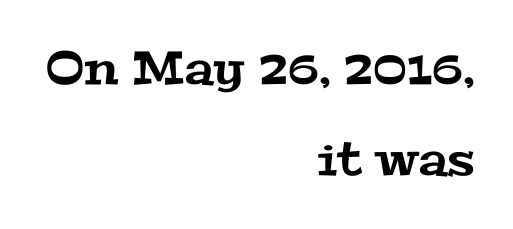
The image shows 46 px wide serif type; set right-aligned, loose line spacing (1.98x), normal letter spacing, not underlined; medium stroke contrast and a medium x-height.
